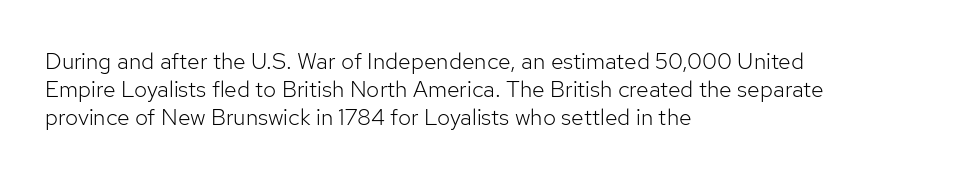
Q: Is the text bold? A: No.
Q: Is the text italic (slanted)? A: No, it is upright.
Q: Is the text underlined? A: No.
Q: How is the paragraph aligned? A: Left-aligned.
Q: Is the spacing between letters normal or unusually wide? A: Normal.
